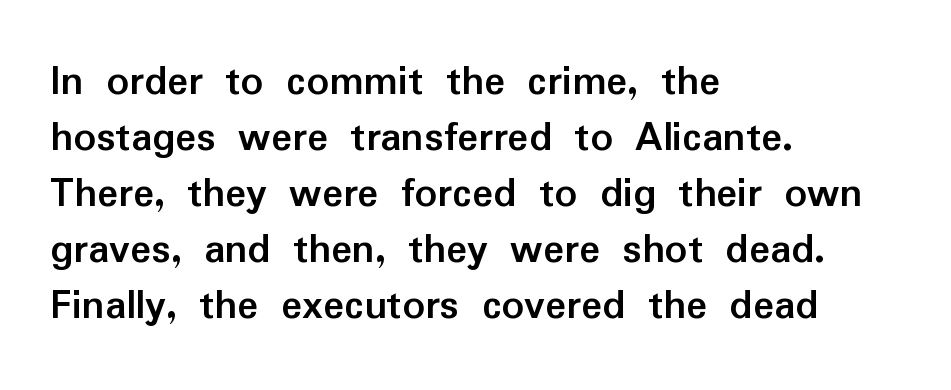
Q: Is the text bold? A: Yes.
Q: Is the text italic (slanted)? A: No, it is upright.
Q: Is the typeface a serif or a sans-serif typeface? A: Sans-serif.
Q: Is the text underlined? A: No.
Q: How is the paragraph aligned? A: Left-aligned.
Q: Is the spacing between letters normal or unusually wide? A: Normal.
Q: Is the spacing between lines tight, normal or loose? A: Normal.
Q: Width (condensed, normal, or wide)? A: Normal.
Q: Stroke contrast? A: Low.
Q: x-height? A: Medium.
Q: Monospaced? A: No.
